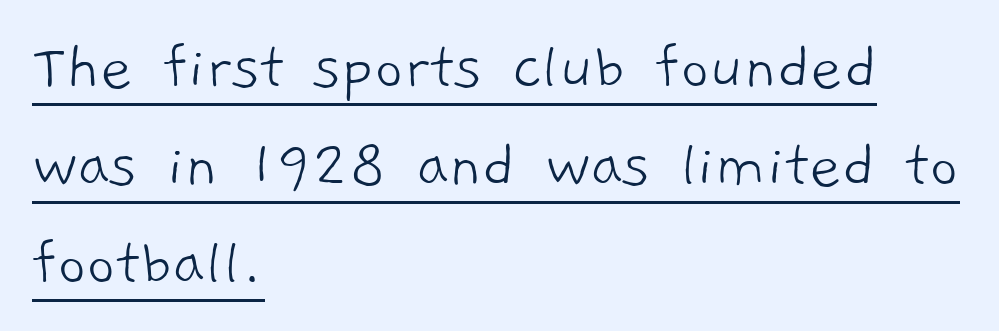
{"serif": "no", "bold": "no", "weight": "light", "width": "normal", "stroke_contrast": "low", "x_height": "medium", "monospaced": "no", "underline": "yes", "align": "left", "line_spacing": "normal", "line_spacing_ratio": 1.4, "letter_spacing": "normal", "letter_spacing_em": 0.0, "glyph_px": 70}
